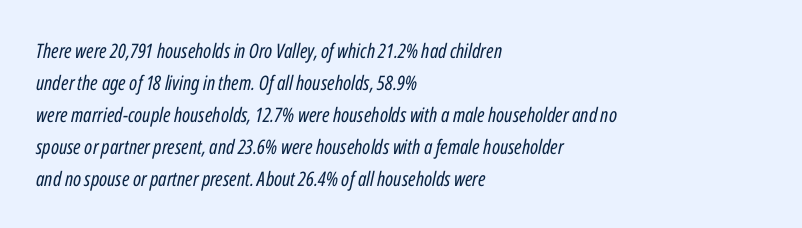
{"italic": "yes", "lean": "right", "slant_degrees": 12, "bold": "no", "underline": "no", "align": "left", "line_spacing": "normal", "line_spacing_ratio": 1.6, "letter_spacing": "normal", "letter_spacing_em": 0.0, "glyph_px": 20}
